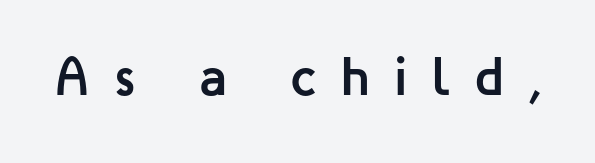
{"serif": "no", "italic": "no", "bold": "yes", "weight": "semibold", "width": "normal", "stroke_contrast": "low", "x_height": "medium", "monospaced": "no", "underline": "no", "letter_spacing": "wide", "letter_spacing_em": 0.44, "glyph_px": 54}
